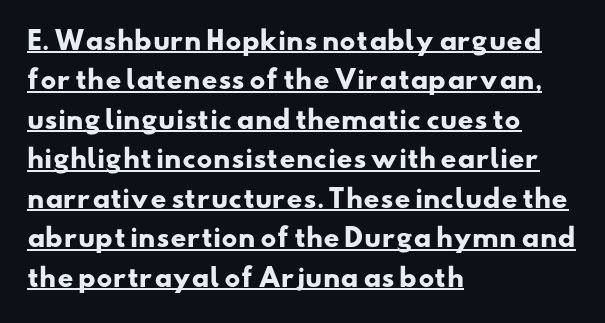
Q: Is the text bold? A: Yes.
Q: Is the text underlined? A: Yes.
Q: How is the paragraph aligned? A: Left-aligned.
Q: Is the spacing between letters normal or unusually wide? A: Normal.
Q: Is the spacing between lines tight, normal or loose? A: Normal.
